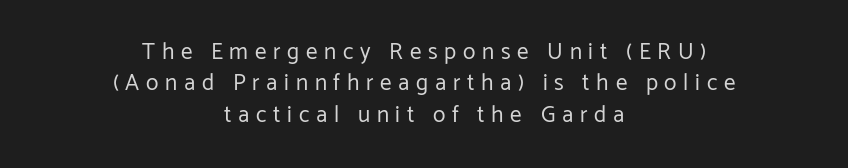
{"italic": "no", "bold": "no", "underline": "no", "align": "center", "line_spacing": "normal", "line_spacing_ratio": 1.36, "letter_spacing": "wide", "letter_spacing_em": 0.29, "glyph_px": 23}
